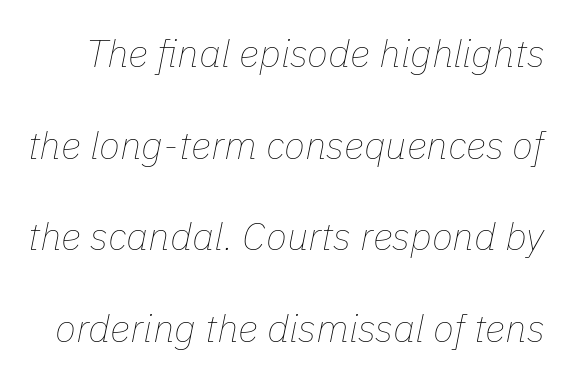
Q: Is the text bold? A: No.
Q: Is the text italic (slanted)? A: Yes, it leans right by about 11 degrees.
Q: Is the text underlined? A: No.
Q: Is the spacing between letters normal or unusually wide? A: Normal.
Q: Is the spacing between lines tight, normal or loose? A: Loose.
Q: Width (condensed, normal, or wide)? A: Normal.
Q: Stroke contrast? A: Low.
Q: x-height? A: Medium.
Q: Monospaced? A: No.
